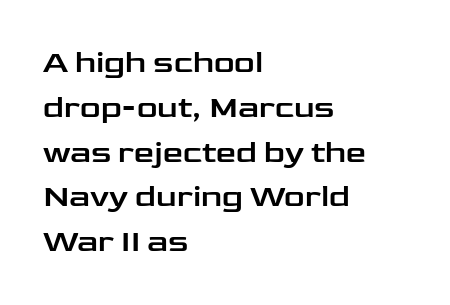
{"serif": "no", "italic": "no", "width": "wide", "stroke_contrast": "low", "x_height": "medium", "monospaced": "no", "underline": "no", "align": "left", "line_spacing": "normal", "line_spacing_ratio": 1.4, "letter_spacing": "normal", "letter_spacing_em": 0.0, "glyph_px": 32}
